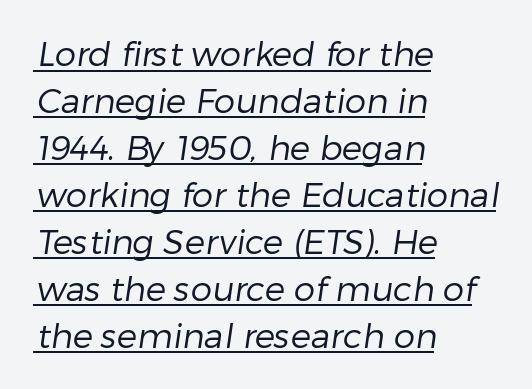
The image shows 34 px regular-weight sans-serif type; set left-aligned, normal line spacing (1.38x), normal letter spacing, underlined; low stroke contrast and a medium x-height.
